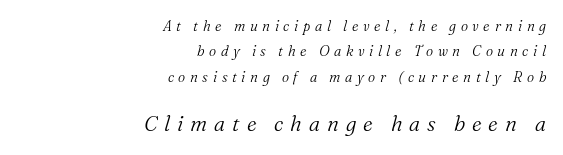
{"italic": "yes", "lean": "right", "slant_degrees": 16, "bold": "no", "underline": "no", "align": "right", "line_spacing_ratio": 1.82, "letter_spacing": "wide", "letter_spacing_em": 0.33, "larger_block": "second", "size_ratio": 1.5, "glyph_px": 21}
